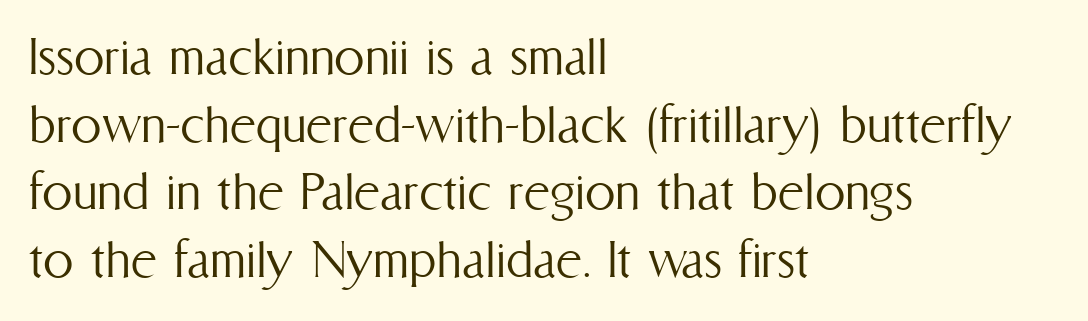
Q: Is the text bold? A: No.
Q: Is the text italic (slanted)? A: No, it is upright.
Q: Is the text underlined? A: No.
Q: How is the paragraph aligned? A: Left-aligned.
Q: Is the spacing between letters normal or unusually wide? A: Normal.
Q: Is the spacing between lines tight, normal or loose? A: Tight.
Q: Width (condensed, normal, or wide)? A: Condensed.
Q: Stroke contrast? A: Medium.
Q: x-height? A: Medium.
Q: Monospaced? A: No.
